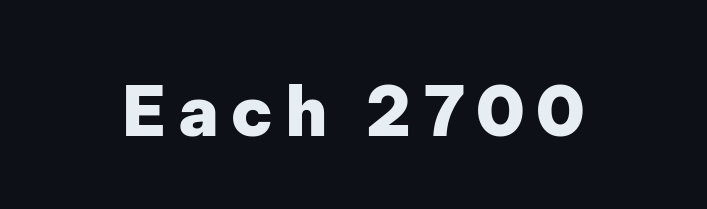
{"serif": "no", "italic": "no", "bold": "yes", "weight": "heavy", "width": "normal", "stroke_contrast": "low", "x_height": "medium", "monospaced": "no", "underline": "no", "glyph_px": 68}
